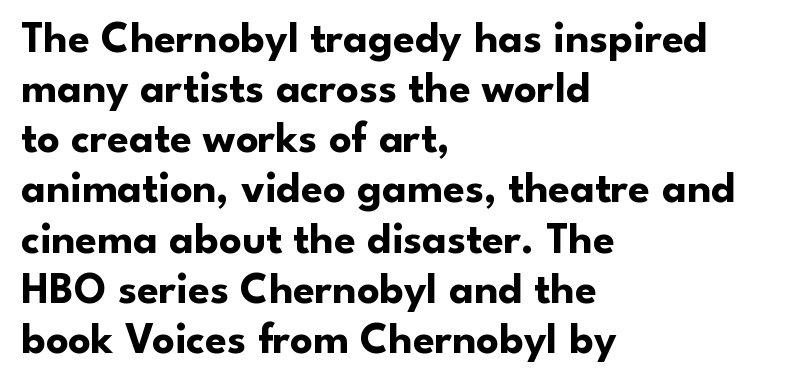
{"serif": "no", "italic": "no", "bold": "yes", "weight": "bold", "width": "normal", "stroke_contrast": "low", "x_height": "small", "monospaced": "no", "underline": "no", "align": "left", "line_spacing": "tight", "line_spacing_ratio": 1.14, "letter_spacing": "normal", "letter_spacing_em": 0.0, "glyph_px": 44}
